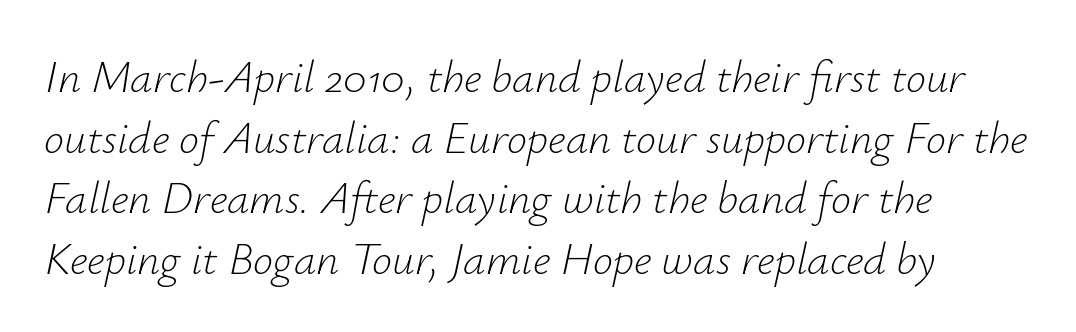
{"italic": "yes", "lean": "right", "slant_degrees": 12, "bold": "no", "weight": "light", "width": "normal", "stroke_contrast": "low", "x_height": "small", "monospaced": "no", "underline": "no", "align": "left", "line_spacing": "normal", "line_spacing_ratio": 1.35, "letter_spacing": "normal", "letter_spacing_em": 0.0, "glyph_px": 45}
